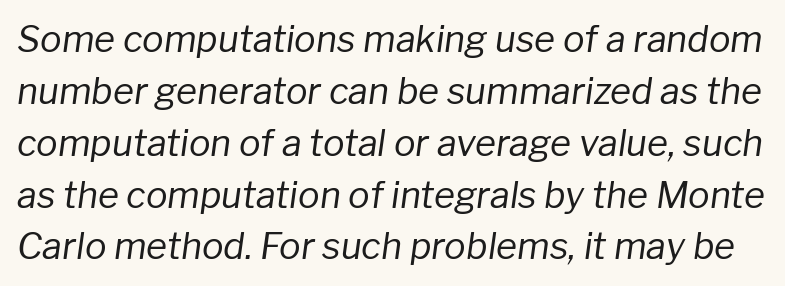
Q: Is the text bold? A: No.
Q: Is the text italic (slanted)? A: Yes, it leans right by about 8 degrees.
Q: Is the text underlined? A: No.
Q: Is the spacing between letters normal or unusually wide? A: Normal.
Q: Is the spacing between lines tight, normal or loose? A: Normal.
Q: Width (condensed, normal, or wide)? A: Normal.
Q: Stroke contrast? A: Low.
Q: x-height? A: Medium.
Q: Monospaced? A: No.
